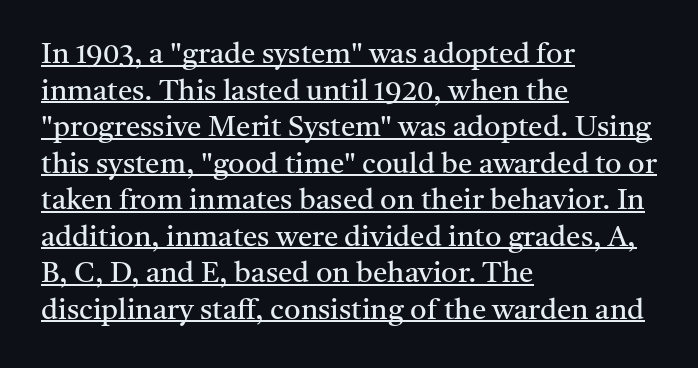
{"serif": "yes", "italic": "no", "bold": "no", "weight": "regular", "width": "normal", "stroke_contrast": "medium", "x_height": "medium", "monospaced": "no", "underline": "yes", "align": "left", "line_spacing": "normal", "line_spacing_ratio": 1.26, "letter_spacing": "normal", "letter_spacing_em": 0.0, "glyph_px": 29}
